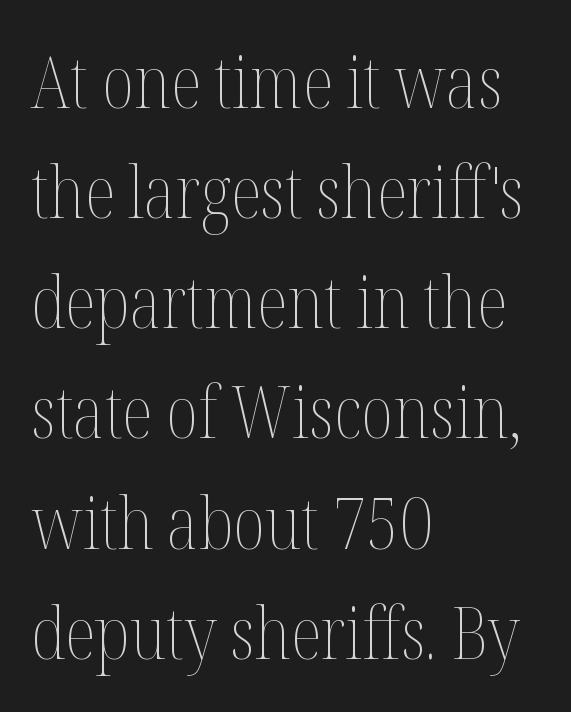
{"italic": "no", "bold": "no", "weight": "thin", "width": "condensed", "stroke_contrast": "medium", "x_height": "medium", "monospaced": "no", "underline": "no", "align": "left", "line_spacing": "normal", "line_spacing_ratio": 1.53, "letter_spacing": "normal", "letter_spacing_em": 0.0, "glyph_px": 72}
